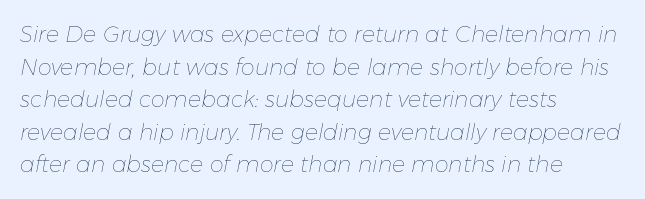
Honestly, the row spacing looks completely unremarkable. Caption: face not bold, strokes unweighted. Check under the words: just untouched page. The text carries the slant typical of an italic or oblique font.
